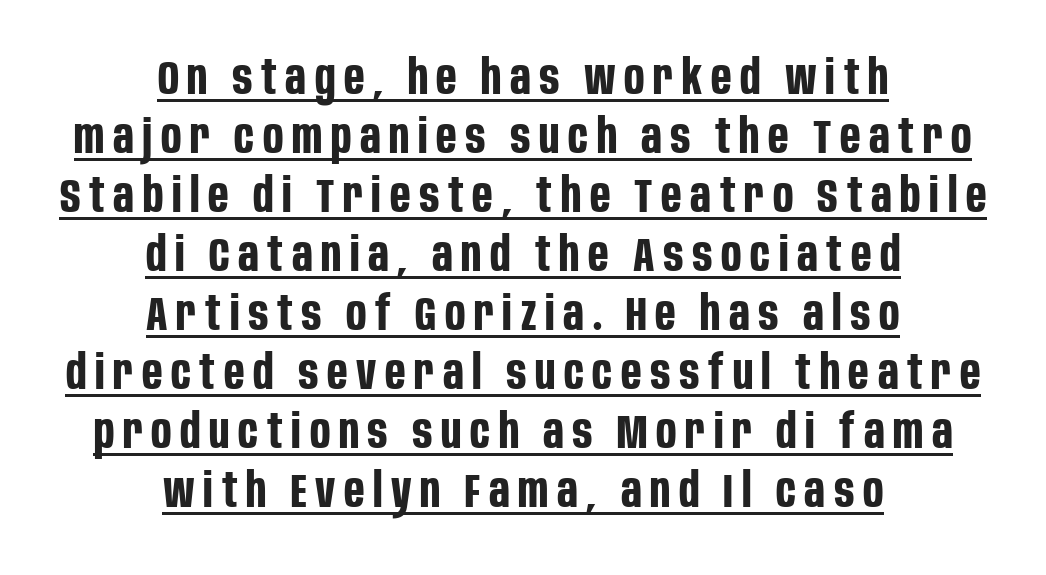
Q: Is the text bold? A: Yes.
Q: Is the text italic (slanted)? A: No, it is upright.
Q: Is the typeface a serif or a sans-serif typeface? A: Sans-serif.
Q: Is the text underlined? A: Yes.
Q: How is the paragraph aligned? A: Centered.
Q: Width (condensed, normal, or wide)? A: Condensed.
Q: Stroke contrast? A: Low.
Q: x-height? A: Large.
Q: Monospaced? A: No.
